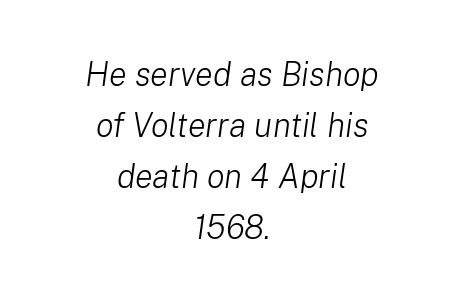
The image shows 33 px light type, italic (leaning right); set centered, normal line spacing (1.55x), normal letter spacing, not underlined; low stroke contrast and a medium x-height.
